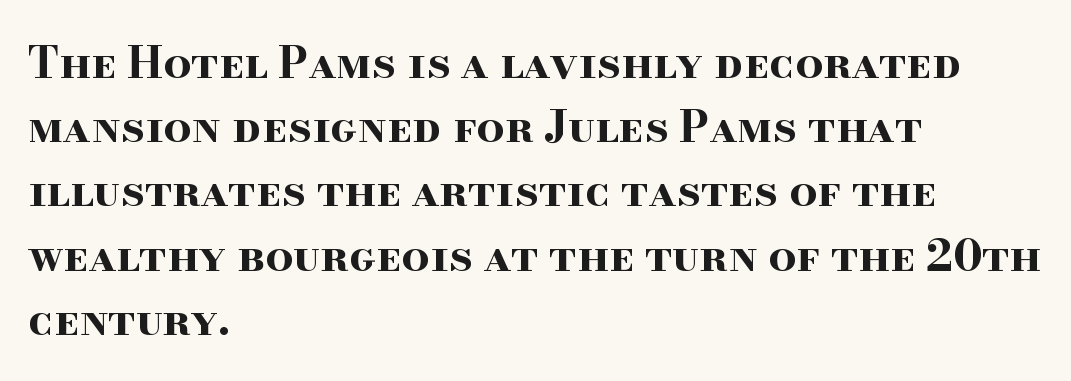
Q: Is the text bold? A: Yes.
Q: Is the text italic (slanted)? A: No, it is upright.
Q: Is the typeface a serif or a sans-serif typeface? A: Serif.
Q: Is the text underlined? A: No.
Q: How is the paragraph aligned? A: Left-aligned.
Q: Is the spacing between letters normal or unusually wide? A: Normal.
Q: Is the spacing between lines tight, normal or loose? A: Normal.
Q: Width (condensed, normal, or wide)? A: Wide.
Q: Stroke contrast? A: High.
Q: x-height? A: Small.
Q: Monospaced? A: No.
